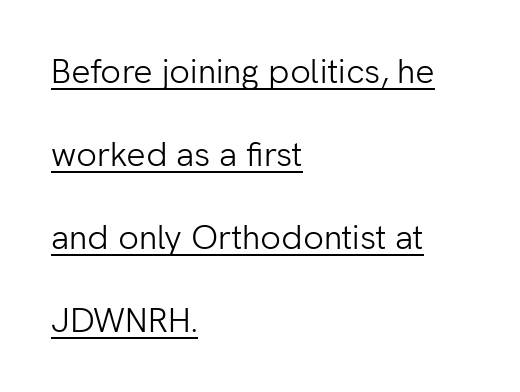
Q: Is the text bold? A: No.
Q: Is the text italic (slanted)? A: No, it is upright.
Q: Is the typeface a serif or a sans-serif typeface? A: Sans-serif.
Q: Is the text underlined? A: Yes.
Q: How is the paragraph aligned? A: Left-aligned.
Q: Is the spacing between letters normal or unusually wide? A: Normal.
Q: Is the spacing between lines tight, normal or loose? A: Loose.
Q: Width (condensed, normal, or wide)? A: Normal.
Q: Stroke contrast? A: Low.
Q: x-height? A: Medium.
Q: Monospaced? A: No.
